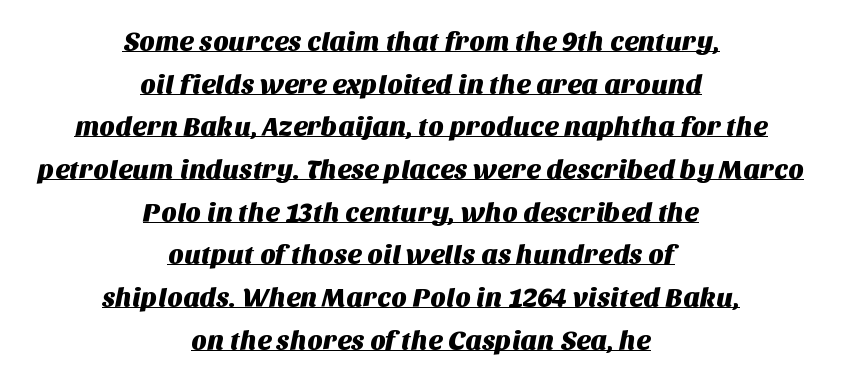
The image shows 27 px text type; set centered, normal line spacing (1.58x), normal letter spacing, underlined.
